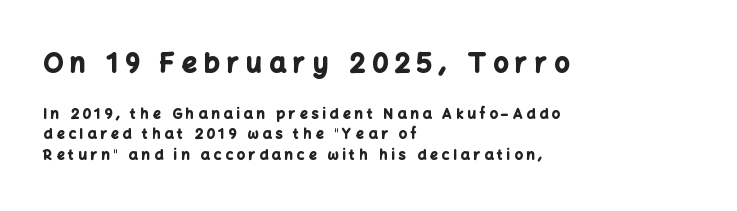
{"italic": "no", "bold": "yes", "underline": "no", "align": "left", "line_spacing": "normal", "line_spacing_ratio": 1.46, "letter_spacing": "wide", "letter_spacing_em": 0.29, "larger_block": "first", "size_ratio": 1.86, "glyph_px": 26}
